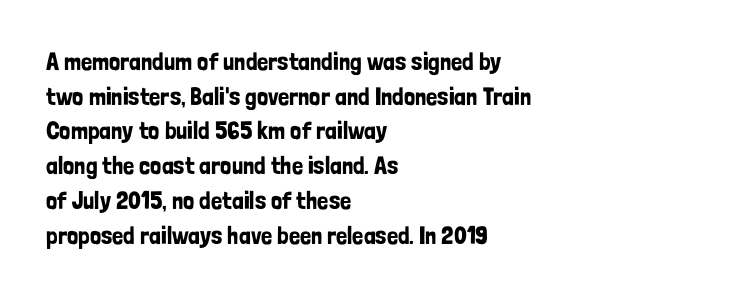
Q: Is the text italic (slanted)? A: No, it is upright.
Q: Is the text underlined? A: No.
Q: How is the paragraph aligned? A: Left-aligned.
Q: Is the spacing between letters normal or unusually wide? A: Normal.
Q: Is the spacing between lines tight, normal or loose? A: Normal.
